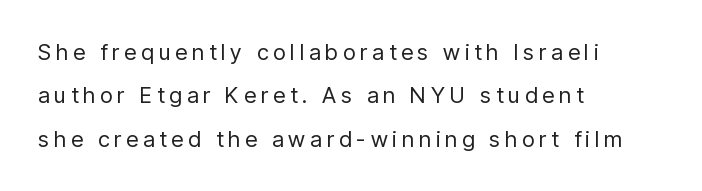
{"italic": "no", "bold": "no", "underline": "no", "align": "left", "line_spacing": "loose", "line_spacing_ratio": 1.97, "letter_spacing": "wide", "letter_spacing_em": 0.23, "glyph_px": 22}
